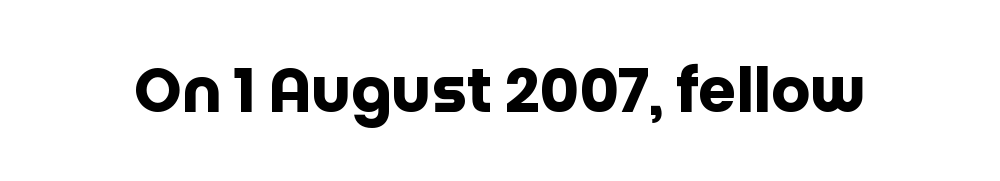
Q: Is the text bold? A: Yes.
Q: Is the text italic (slanted)? A: No, it is upright.
Q: Is the typeface a serif or a sans-serif typeface? A: Sans-serif.
Q: Is the text underlined? A: No.
Q: Is the spacing between letters normal or unusually wide? A: Normal.
Q: Width (condensed, normal, or wide)? A: Normal.
Q: Stroke contrast? A: Low.
Q: x-height? A: Large.
Q: Monospaced? A: No.
